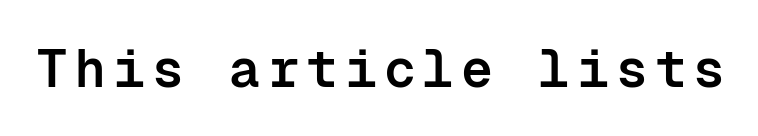
{"serif": "no", "italic": "no", "bold": "semi", "weight": "semibold", "width": "normal", "stroke_contrast": "low", "x_height": "medium", "monospaced": "yes", "underline": "no", "glyph_px": 53}
